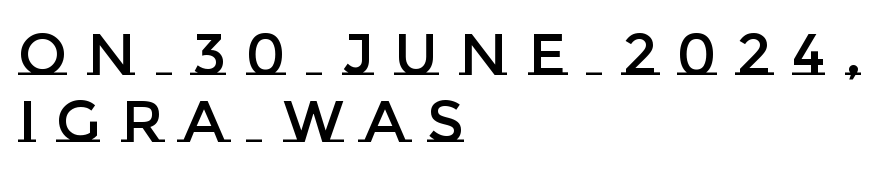
{"italic": "no", "width": "normal", "stroke_contrast": "low", "x_height": "large", "monospaced": "no", "underline": "no", "align": "left", "line_spacing": "tight", "line_spacing_ratio": 1.15, "letter_spacing": "wide", "letter_spacing_em": 0.35, "glyph_px": 58}
